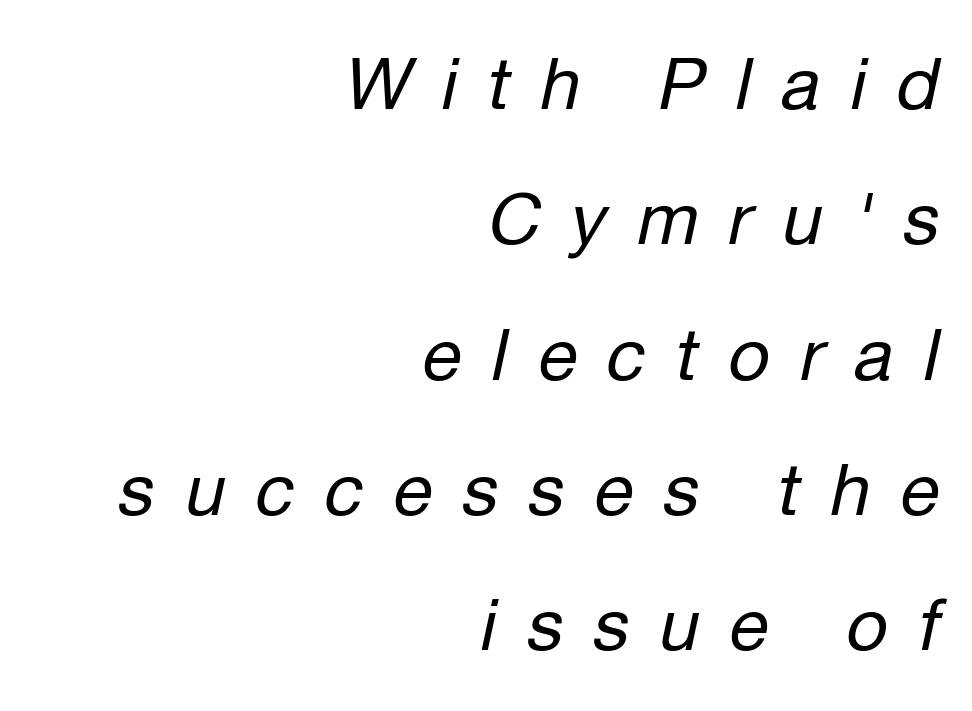
Each stroke keeps to a modest, everyday thickness or less. Reading down the block, your eye finds every line finishing at a fixed right position. The passage shown is typed in a proportional face where columns would drift. Check the space under the baseline: it is left empty.
